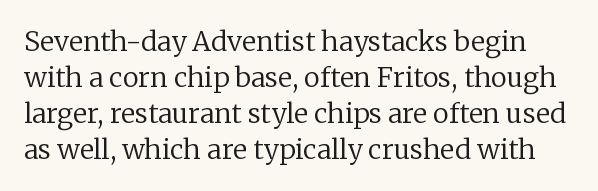
Q: Is the text bold? A: No.
Q: Is the text italic (slanted)? A: No, it is upright.
Q: Is the text underlined? A: No.
Q: Is the spacing between letters normal or unusually wide? A: Normal.
Q: Is the spacing between lines tight, normal or loose? A: Normal.
